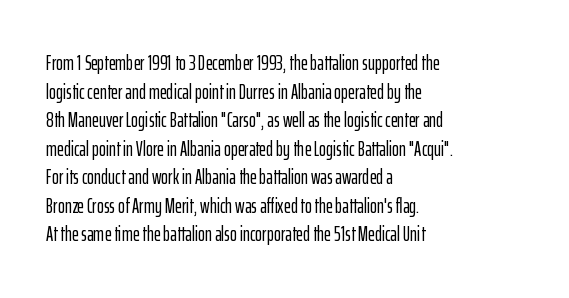
{"italic": "no", "underline": "no", "align": "left", "line_spacing": "normal", "line_spacing_ratio": 1.36, "letter_spacing": "normal", "letter_spacing_em": 0.0, "glyph_px": 21}
